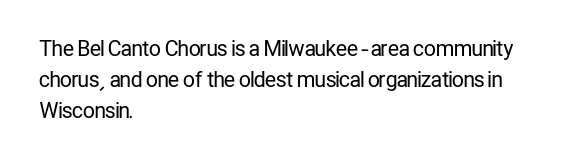
If you drew a line through each stem, it would be perfectly vertical. Leftover space on each line is placed entirely after the last word. The vertical gap from one line to the next is medium. The specimen omits any rule beneath the text block's lines.
